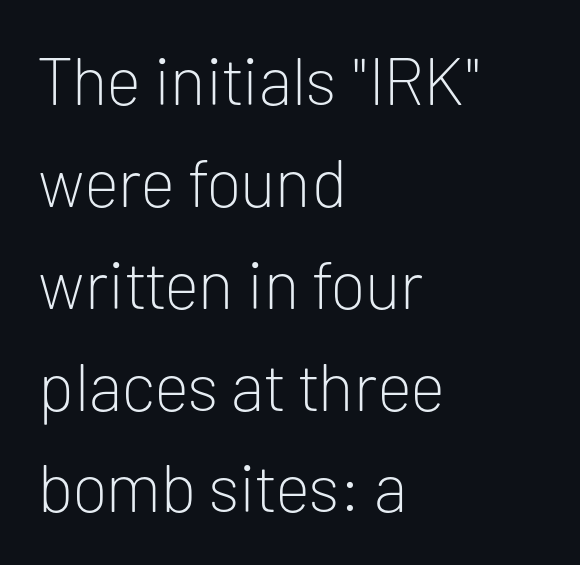
{"serif": "no", "italic": "no", "bold": "no", "weight": "light", "width": "normal", "stroke_contrast": "low", "x_height": "medium", "monospaced": "no", "underline": "no", "align": "left", "line_spacing": "normal", "line_spacing_ratio": 1.52, "letter_spacing": "normal", "letter_spacing_em": 0.0, "glyph_px": 67}
